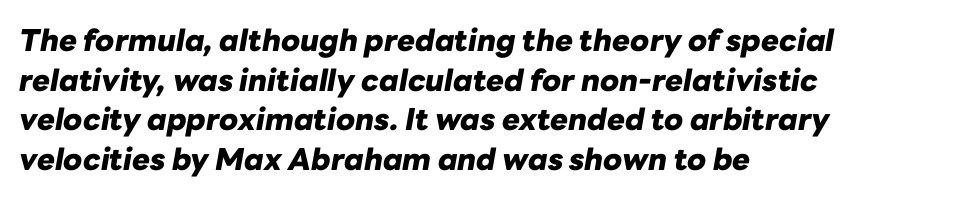
{"italic": "yes", "lean": "right", "slant_degrees": 10, "bold": "yes", "weight": "heavy", "width": "normal", "stroke_contrast": "low", "x_height": "medium", "monospaced": "no", "underline": "no", "align": "left", "line_spacing": "normal", "line_spacing_ratio": 1.32, "letter_spacing": "normal", "letter_spacing_em": 0.0, "glyph_px": 30}
